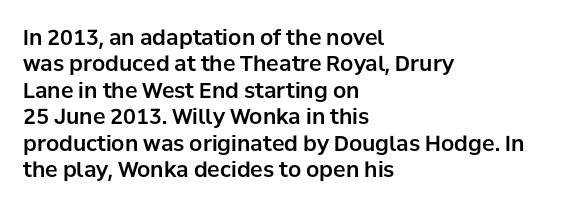
Is there much room between lines? A standard amount, neither cramped nor airy. The line texture is even and compact thanks to regular tracking. In terms of posture, this sample is upright. The paragraph has a hard left edge and a soft right edge. The strip under each line holds only bare page.
